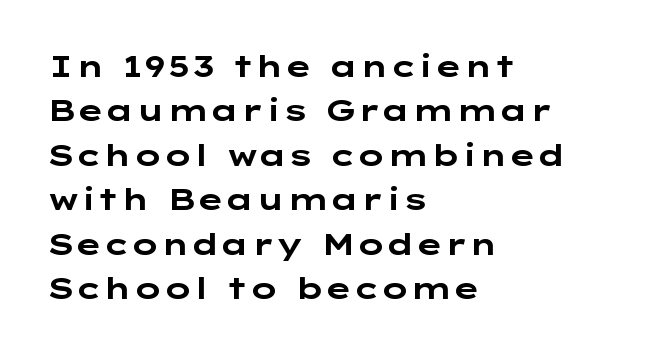
Regular leading. The compositor pushed each line to the left boundary. Notice how thick the strokes are: this is what a full bold looks like. Do the letters lean? They stand straight. Grotesque or geometric, the face here clearly has no serifs. Plain, unruled lines of type.
